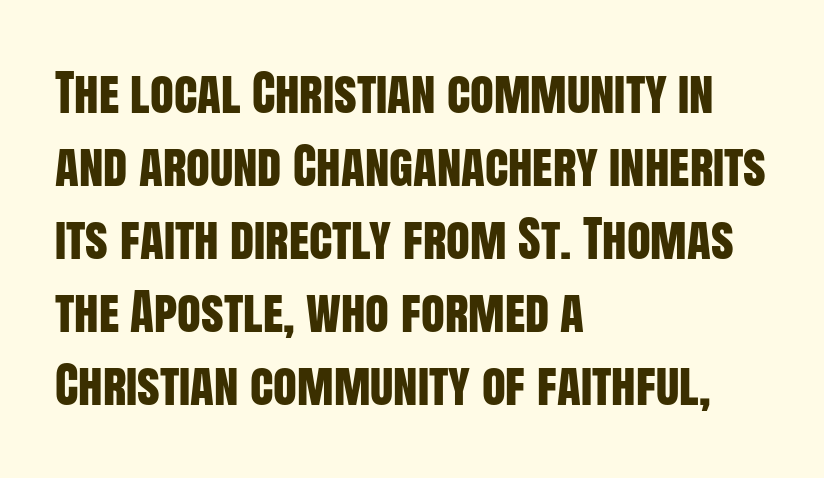
The image shows 49 px condensed sans-serif type, upright; set left-aligned, normal line spacing (1.49x), normal letter spacing, not underlined; low stroke contrast and a large x-height.
